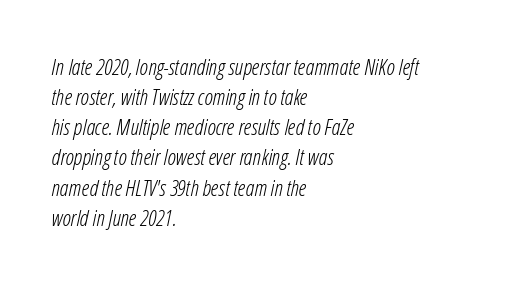
The rendering anchors every line to the left-hand side. Nothing unusual about the tracking: characters are spaced as the font intends. Each row of text sits above clean, open space. When letters slant like this, we call the style italic. The lines sit at an ordinary, default distance from one another. Weight: not bold — regular or lighter.
